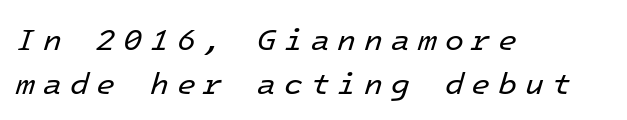
The image shows 31 px regular-weight type, italic (leaning right), monospaced; set left-aligned, normal line spacing (1.43x), unusually wide letter spacing (+0.25 em), not underlined; low stroke contrast and a medium x-height.
